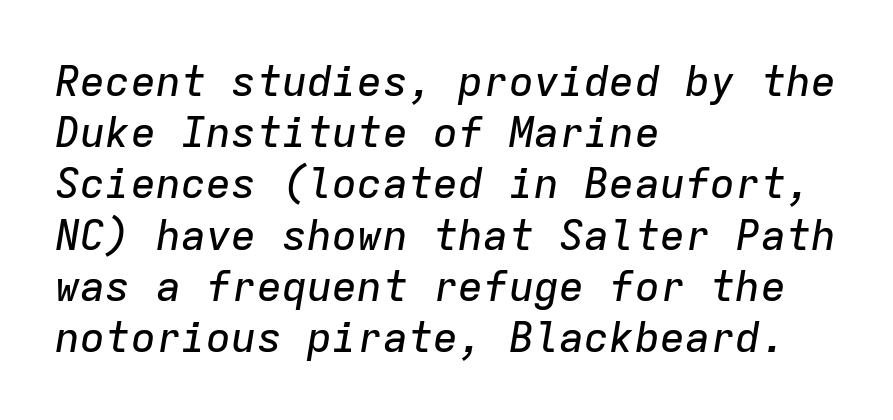
Descenders are the only things crossing below the line. You could count columns in this text — the font is strictly monospaced. Students, note that the glyphs here touch the page at normal intervals. Quick note: italic. Line starts are locked; line ends wander.
